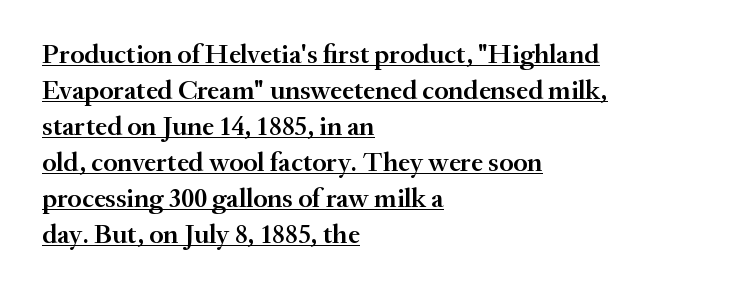
{"italic": "no", "bold": "semi", "underline": "yes", "align": "left", "line_spacing": "normal", "line_spacing_ratio": 1.33, "letter_spacing": "normal", "letter_spacing_em": 0.0, "glyph_px": 27}
